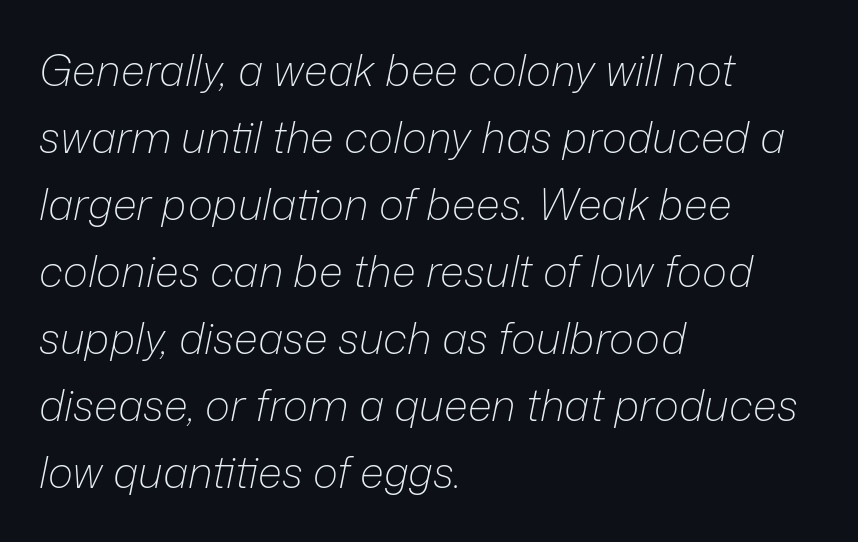
The image shows 43 px light type, italic (leaning right); set left-aligned, normal line spacing (1.56x), normal letter spacing, not underlined; low stroke contrast and a medium x-height.
